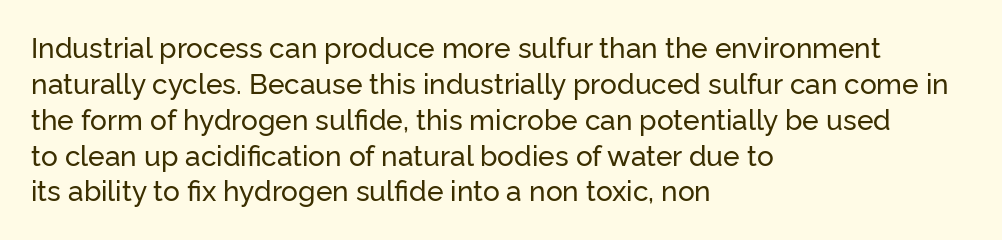
Nobody drew a line under any word here. Think of a printed novel: that variable character pitch is what you see here. Each line starts at the same left margin while the right side varies. What's the leading like? Ordinary, nothing unusual.
